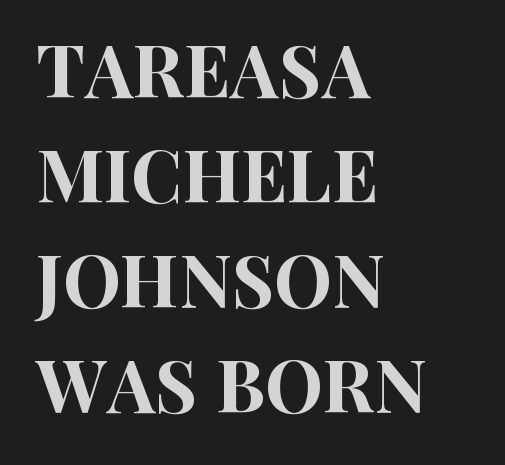
The image shows 73 px condensed sans-serif type, upright; set left-aligned, normal line spacing (1.44x), normal letter spacing, not underlined; high stroke contrast and a large x-height.
